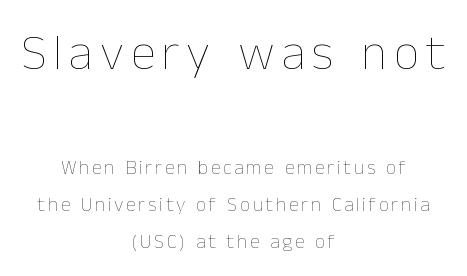
The lines in this sample share a center point and differ in where they start and stop. The area under the type is left untouched. Posture: vertical. Note the varied advance widths — an 'i' is clearly narrower than an 'm'. Compared with a typical body face, this is equally light or lighter still. Top chunk: large. Bottom chunk: small.
